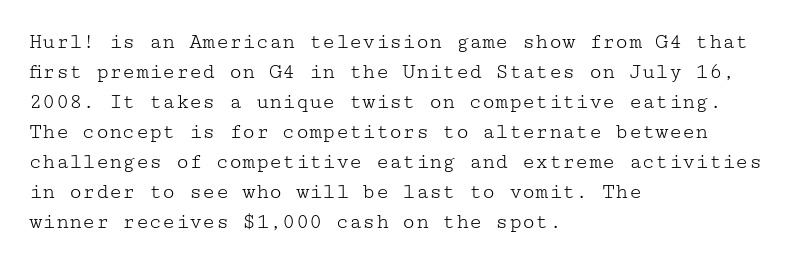
{"italic": "no", "bold": "no", "underline": "no", "align": "left", "line_spacing": "normal", "line_spacing_ratio": 1.36, "letter_spacing": "normal", "letter_spacing_em": 0.0, "glyph_px": 22}
